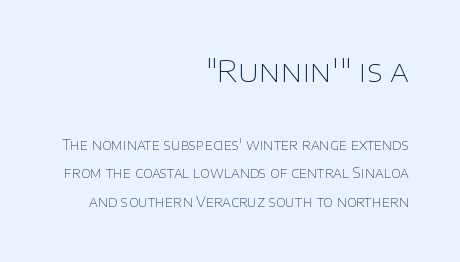
The image shows 30 px thin sans-serif type, upright; set right-aligned, loose line spacing (2.01x), normal letter spacing, not underlined; the first (top) block is 2.14x larger; low stroke contrast and a large x-height.
